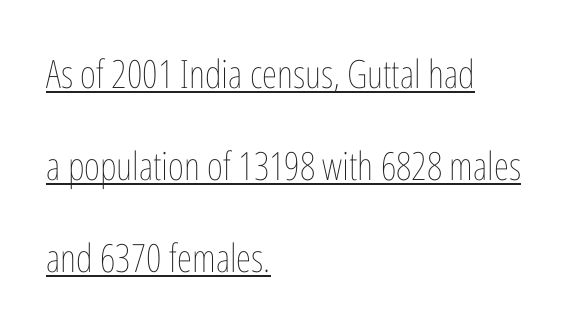
Q: Is the text bold? A: No.
Q: Is the text italic (slanted)? A: No, it is upright.
Q: Is the text underlined? A: Yes.
Q: How is the paragraph aligned? A: Left-aligned.
Q: Is the spacing between letters normal or unusually wide? A: Normal.
Q: Is the spacing between lines tight, normal or loose? A: Loose.
Q: Width (condensed, normal, or wide)? A: Condensed.
Q: Stroke contrast? A: Low.
Q: x-height? A: Medium.
Q: Monospaced? A: No.
